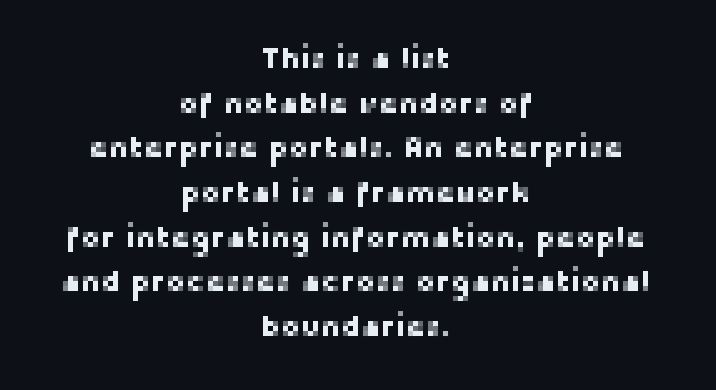
The image shows 30 px sans-serif type, upright; set centered, normal line spacing (1.49x), normal letter spacing, not underlined; low stroke contrast and a medium x-height.
